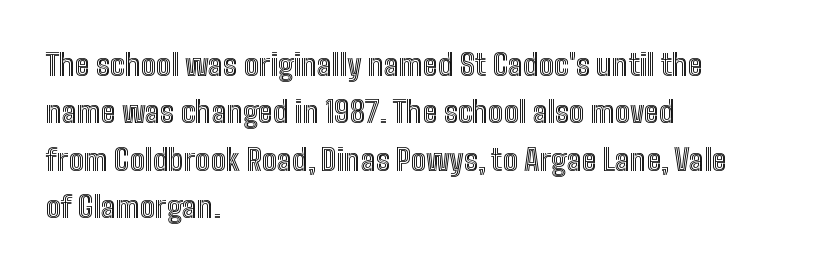
The image shows 30 px condensed type, upright; set left-aligned, normal line spacing (1.58x), normal letter spacing, not underlined; a medium x-height.
